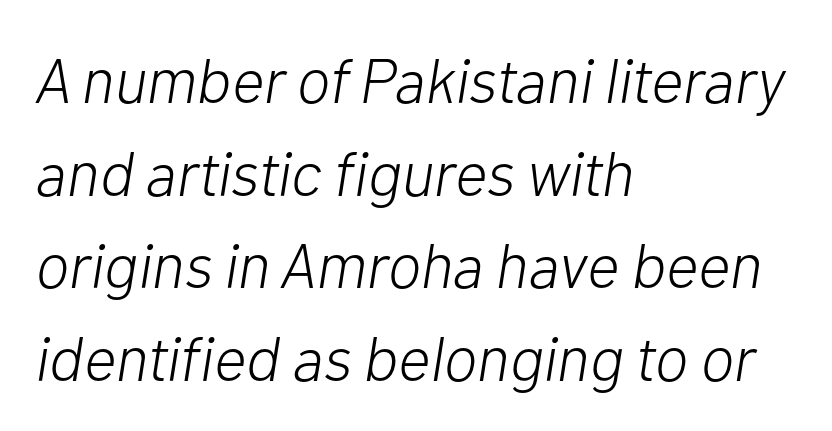
{"italic": "yes", "lean": "right", "slant_degrees": 10, "bold": "no", "weight": "light", "width": "normal", "stroke_contrast": "low", "x_height": "medium", "monospaced": "no", "underline": "no", "align": "left", "line_spacing": "normal", "line_spacing_ratio": 1.47, "letter_spacing": "normal", "letter_spacing_em": 0.0, "glyph_px": 63}
